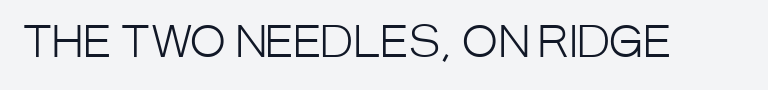
Q: Is the text bold? A: No.
Q: Is the text italic (slanted)? A: No, it is upright.
Q: Is the typeface a serif or a sans-serif typeface? A: Sans-serif.
Q: Is the text underlined? A: No.
Q: Is the spacing between letters normal or unusually wide? A: Normal.
Q: Width (condensed, normal, or wide)? A: Condensed.
Q: Stroke contrast? A: Low.
Q: x-height? A: Large.
Q: Monospaced? A: No.
